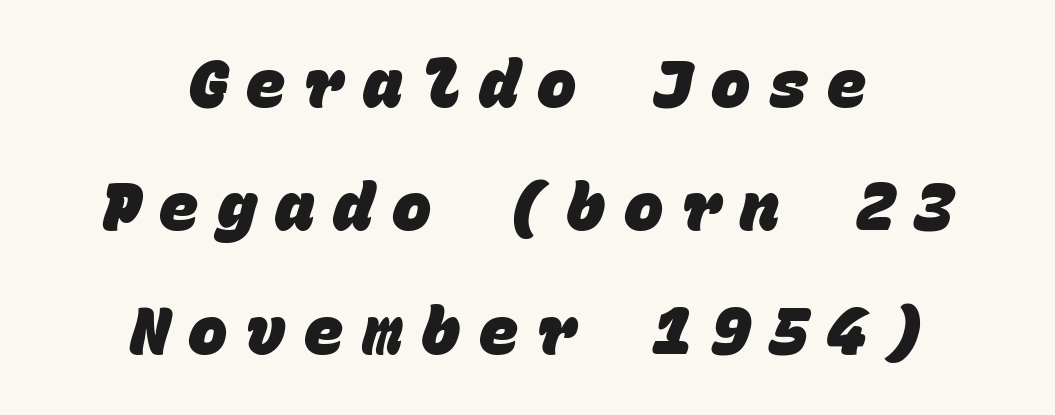
A bare baseline throughout the passage. Nope, no serifs anywhere on these letters. The rendering inserts visible extra space after every character. Each letter, wide or thin by design, is forced into the same width here. The passage is arranged like a title page — every line centered.
